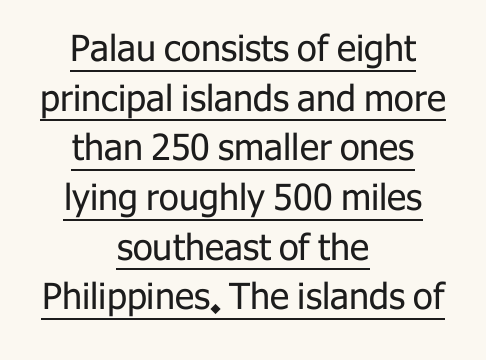
Q: Is the text bold? A: No.
Q: Is the text italic (slanted)? A: No, it is upright.
Q: Is the typeface a serif or a sans-serif typeface? A: Sans-serif.
Q: Is the text underlined? A: Yes.
Q: How is the paragraph aligned? A: Centered.
Q: Is the spacing between letters normal or unusually wide? A: Normal.
Q: Is the spacing between lines tight, normal or loose? A: Normal.
Q: Width (condensed, normal, or wide)? A: Normal.
Q: Stroke contrast? A: Low.
Q: x-height? A: Medium.
Q: Monospaced? A: No.
